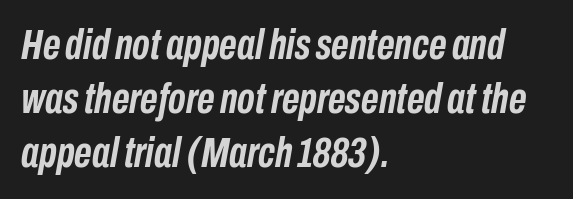
{"italic": "yes", "lean": "right", "slant_degrees": 10, "bold": "yes", "weight": "semibold", "width": "condensed", "stroke_contrast": "low", "x_height": "medium", "monospaced": "no", "underline": "no", "align": "left", "line_spacing": "normal", "line_spacing_ratio": 1.26, "letter_spacing": "normal", "letter_spacing_em": 0.0, "glyph_px": 43}
